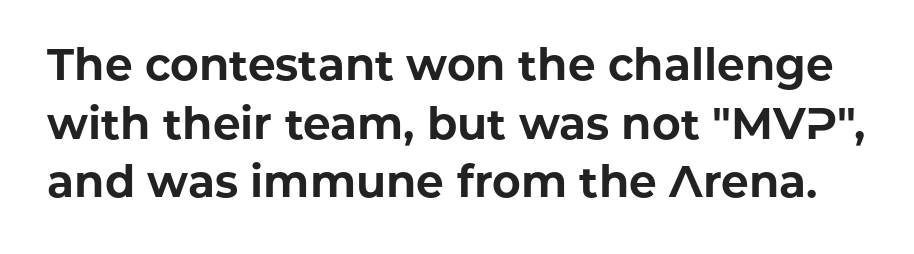
There is no visible air inserted between adjacent glyphs. Underline: absent. Its strokes are broad and dark, the hallmark of bold type. The passage shown is typed in a proportional face where columns would drift.
